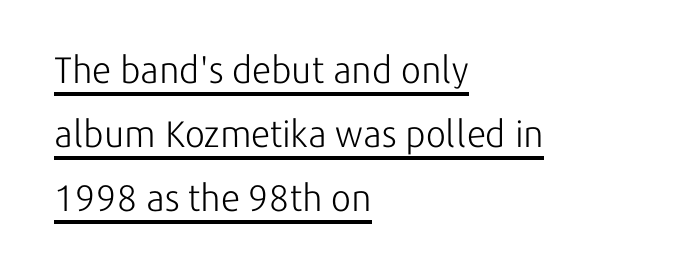
The letters carry no serifs — their stems end cleanly without finishing strokes. Looks like regular typesetting: each glyph gets only the width it needs. The lines in this sample share a left origin and differ only in where they stop. Weight class: somewhere from thin through regular.
